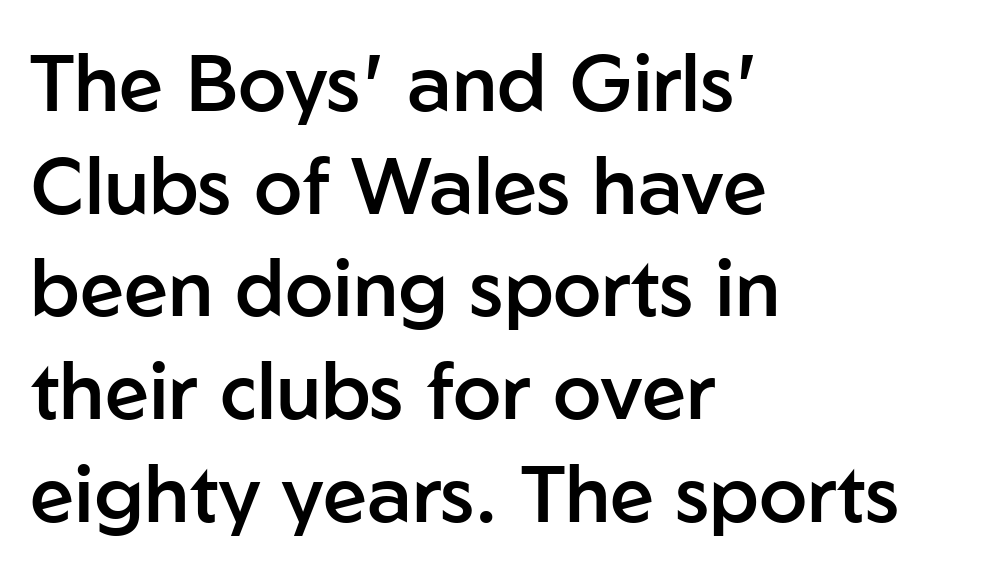
{"serif": "no", "italic": "no", "bold": "semi", "weight": "semibold", "width": "normal", "stroke_contrast": "low", "x_height": "medium", "monospaced": "no", "underline": "no", "align": "left", "line_spacing": "normal", "line_spacing_ratio": 1.3, "letter_spacing": "normal", "letter_spacing_em": 0.0, "glyph_px": 79}
